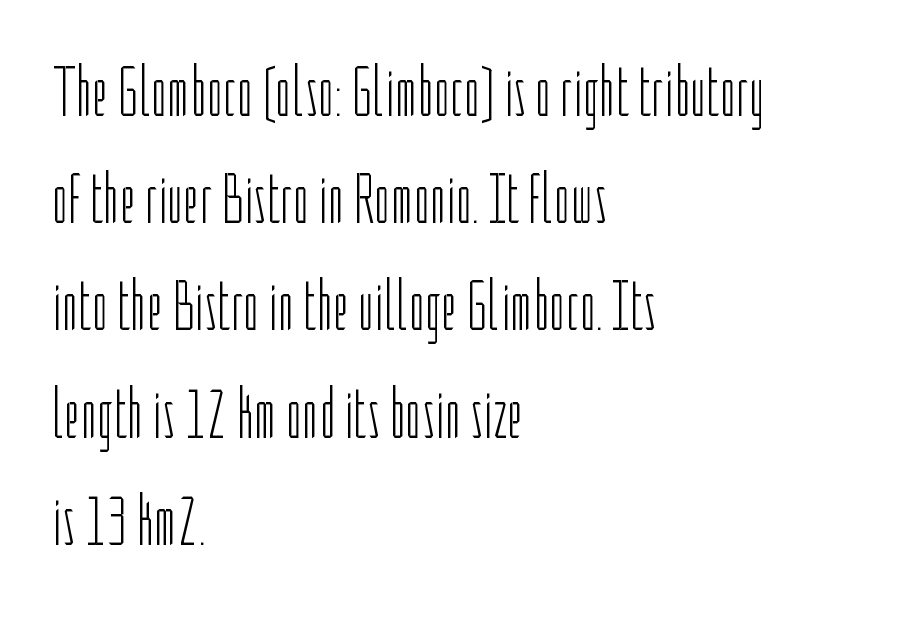
{"serif": "no", "italic": "no", "bold": "no", "weight": "light", "width": "condensed", "stroke_contrast": "low", "x_height": "medium", "monospaced": "no", "underline": "no", "align": "left", "line_spacing": "normal", "line_spacing_ratio": 1.51, "letter_spacing": "normal", "letter_spacing_em": 0.0, "glyph_px": 71}
